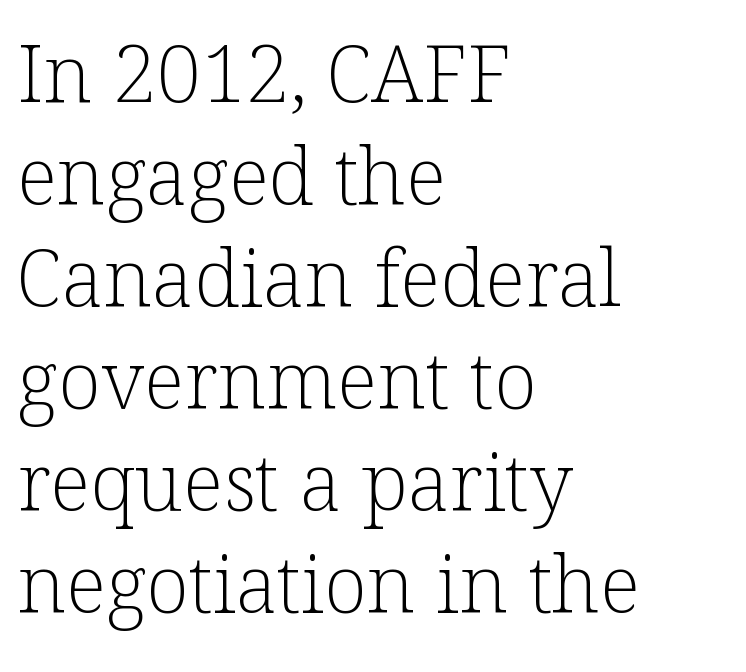
The string is rendered with underlining switched off. Think of a printed novel: that variable character pitch is what you see here. Weight: not bold — regular or lighter. These lines are composed in type with serifs. If you measured baseline to baseline, you'd find a middling distance. The type is set solid horizontally, with unmodified tracking.
